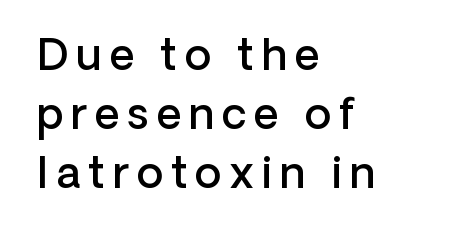
The image shows 43 px semibold sans-serif type, upright; set left-aligned, normal line spacing (1.37x), not underlined; low stroke contrast and a medium x-height.
